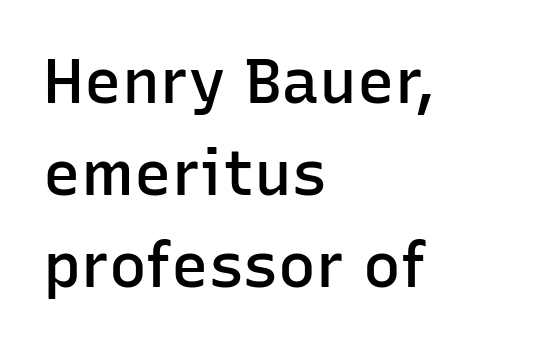
A roman cut, with each character standing at attention. This is sans-serif lettering, the kind often seen on screens and signage. Glance below the letters and you will spot only blank space. Regarding leading, the lines here are spaced in the standard way. The passage shown is semibold, sitting just below true bold.
